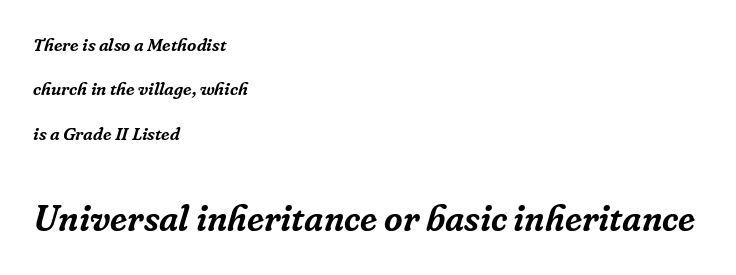
{"serif": "yes", "italic": "yes", "lean": "right", "slant_degrees": 16, "width": "normal", "stroke_contrast": "low", "x_height": "medium", "monospaced": "no", "underline": "no", "align": "left", "line_spacing": "loose", "line_spacing_ratio": 2.47, "letter_spacing": "normal", "letter_spacing_em": 0.0, "larger_block": "second", "size_ratio": 2.0, "glyph_px": 36}
